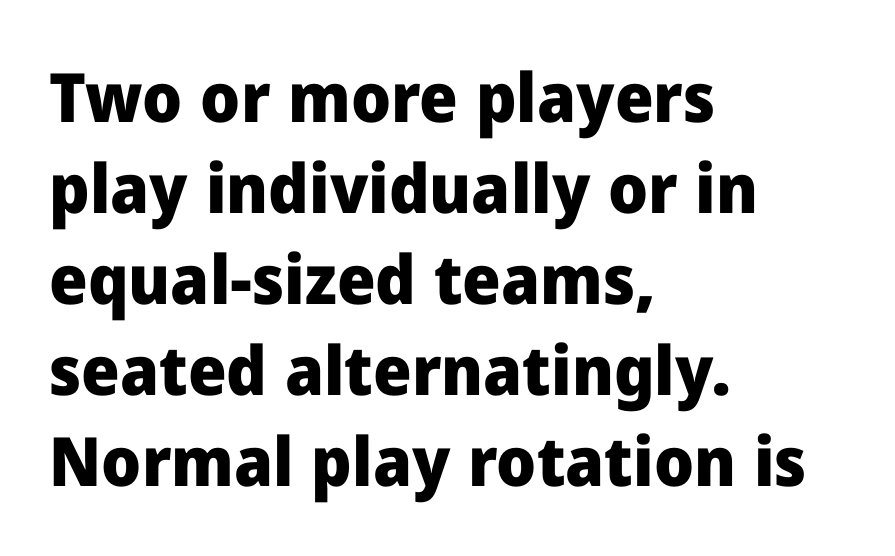
Look at the bottom of the vertical strokes: they stop flat, with no serifs. The gaps between neighbouring characters are ordinary and unremarkable. Is there any slant? The stems are plumb. Reading down the column, the eye jumps a familiar distance to each next line.
